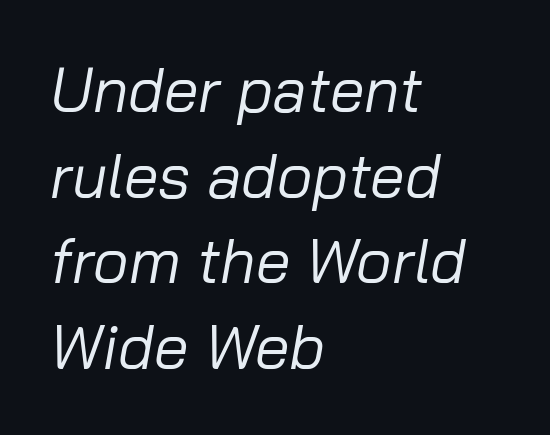
Q: Is the text bold? A: No.
Q: Is the text italic (slanted)? A: Yes, it leans right by about 10 degrees.
Q: Is the text underlined? A: No.
Q: How is the paragraph aligned? A: Left-aligned.
Q: Is the spacing between letters normal or unusually wide? A: Normal.
Q: Is the spacing between lines tight, normal or loose? A: Normal.
Q: Width (condensed, normal, or wide)? A: Normal.
Q: Stroke contrast? A: Low.
Q: x-height? A: Medium.
Q: Monospaced? A: No.
